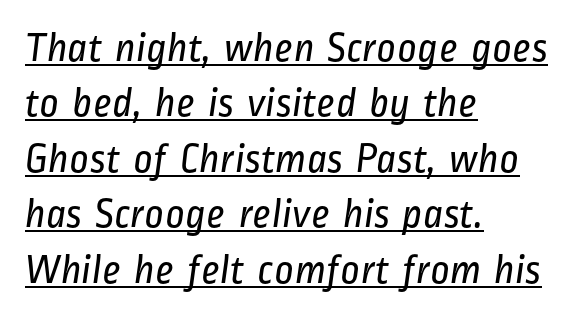
Q: Is the text bold? A: No.
Q: Is the typeface a serif or a sans-serif typeface? A: Sans-serif.
Q: Is the text underlined? A: Yes.
Q: How is the paragraph aligned? A: Left-aligned.
Q: Is the spacing between letters normal or unusually wide? A: Normal.
Q: Is the spacing between lines tight, normal or loose? A: Normal.
Q: Width (condensed, normal, or wide)? A: Condensed.
Q: Stroke contrast? A: Low.
Q: x-height? A: Medium.
Q: Monospaced? A: No.
